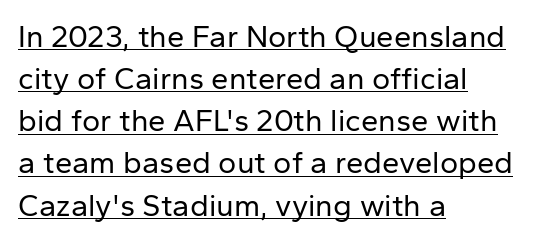
{"serif": "no", "italic": "no", "bold": "no", "weight": "regular", "width": "normal", "stroke_contrast": "low", "x_height": "medium", "monospaced": "no", "underline": "yes", "align": "left", "line_spacing": "normal", "line_spacing_ratio": 1.36, "letter_spacing": "normal", "letter_spacing_em": 0.0, "glyph_px": 31}
